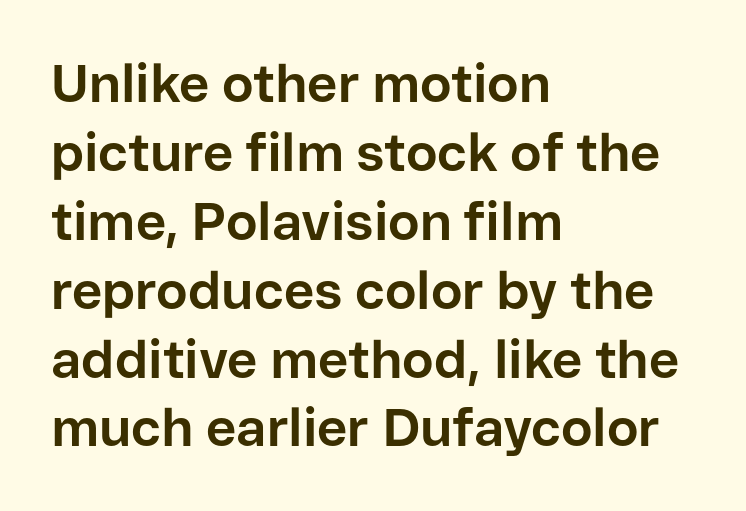
Q: Is the text bold? A: Yes.
Q: Is the text italic (slanted)? A: No, it is upright.
Q: Is the typeface a serif or a sans-serif typeface? A: Sans-serif.
Q: Is the text underlined? A: No.
Q: How is the paragraph aligned? A: Left-aligned.
Q: Is the spacing between letters normal or unusually wide? A: Normal.
Q: Is the spacing between lines tight, normal or loose? A: Normal.
Q: Width (condensed, normal, or wide)? A: Normal.
Q: Stroke contrast? A: Low.
Q: x-height? A: Medium.
Q: Monospaced? A: No.
